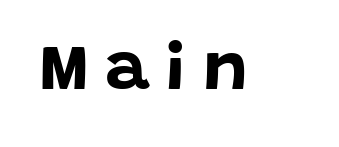
A typesetter would call this proportional, since set widths differ per character. The passage shown is typeset with a sans-serif family. Caption: bold face, heavy strokes. Rendered with straight, roman letterforms. These lines have a slow, spaced-out rhythm from letter to letter. Nobody drew a line under any word here.
